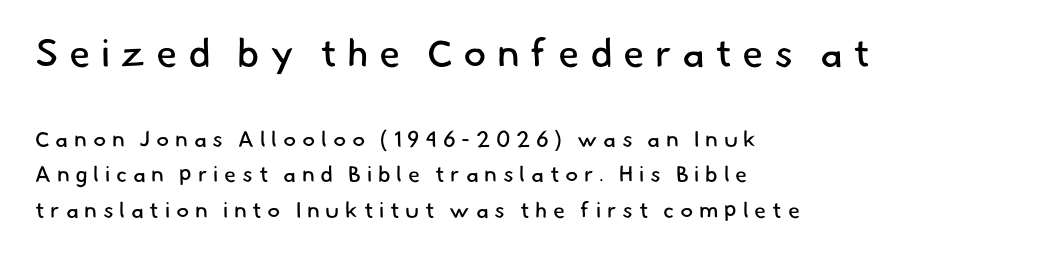
Q: Is the text bold? A: No.
Q: Is the typeface a serif or a sans-serif typeface? A: Sans-serif.
Q: Is the text underlined? A: No.
Q: How is the paragraph aligned? A: Left-aligned.
Q: Is the spacing between letters normal or unusually wide? A: Unusually wide.
Q: Is the spacing between lines tight, normal or loose? A: Normal.
Q: Which block of text is set in a larger size, the first (top) or the second (bottom)? A: The first (top) one.
Q: Width (condensed, normal, or wide)? A: Normal.
Q: Stroke contrast? A: Low.
Q: x-height? A: Small.
Q: Monospaced? A: No.
